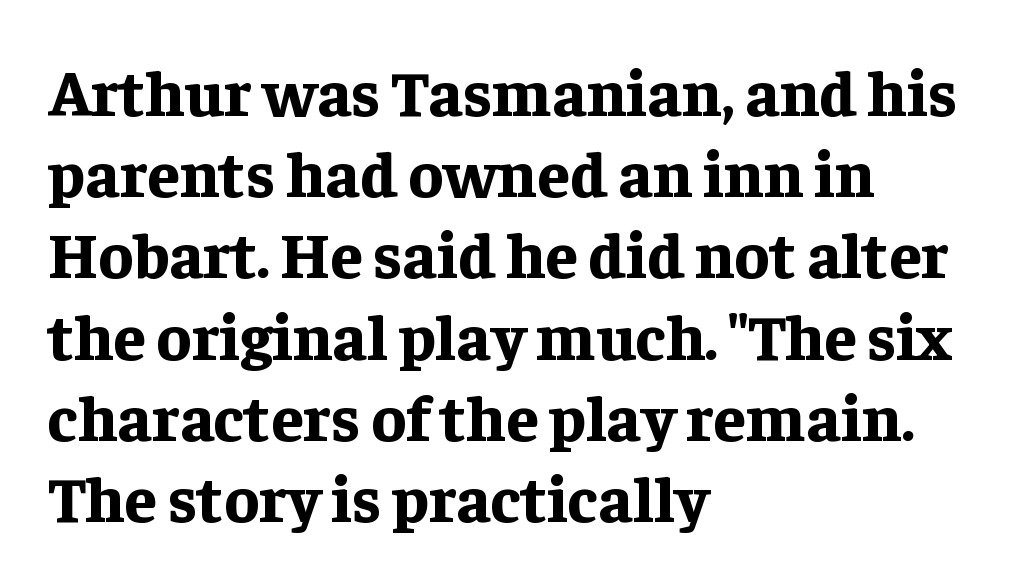
{"serif": "yes", "italic": "no", "bold": "yes", "weight": "bold", "width": "normal", "stroke_contrast": "low", "x_height": "medium", "monospaced": "no", "underline": "no", "align": "left", "line_spacing": "normal", "line_spacing_ratio": 1.25, "letter_spacing": "normal", "letter_spacing_em": 0.0, "glyph_px": 65}
